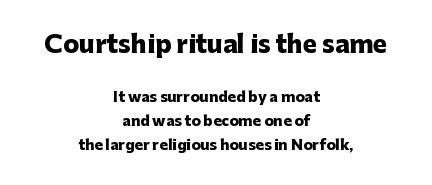
The image shows 24 px bold type, upright; set centered, line spacing 1.71x, normal letter spacing, not underlined; the first (top) block is 1.71x larger.
